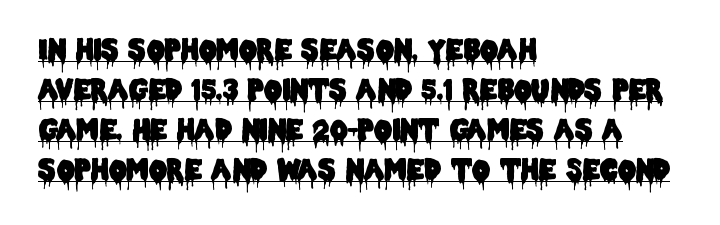
Is there an underline? Yes — a line sits under the letters. The face used here is rendered with its standard letterfit. Observe the absence of serifs on each vertical stroke in this sample. Reading down the column, the eye jumps a familiar distance to each next line. Proportional: the letters do not fall into vertical columns.
